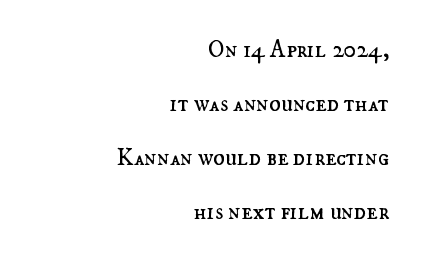
The image shows 24 px text type, upright; set right-aligned, loose line spacing (2.25x), normal letter spacing, not underlined.
